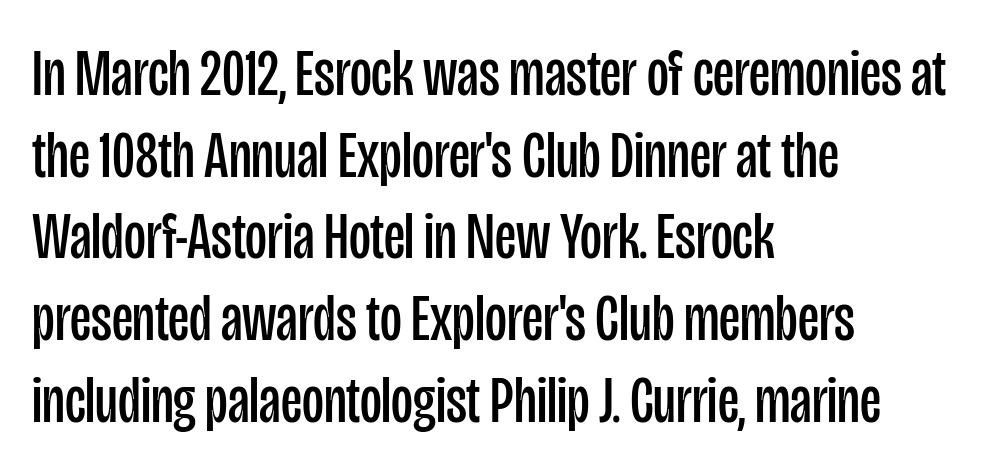
Q: Is the text bold? A: No.
Q: Is the text italic (slanted)? A: No, it is upright.
Q: Is the typeface a serif or a sans-serif typeface? A: Sans-serif.
Q: Is the text underlined? A: No.
Q: How is the paragraph aligned? A: Left-aligned.
Q: Is the spacing between letters normal or unusually wide? A: Normal.
Q: Width (condensed, normal, or wide)? A: Condensed.
Q: Stroke contrast? A: Low.
Q: x-height? A: Large.
Q: Monospaced? A: No.
